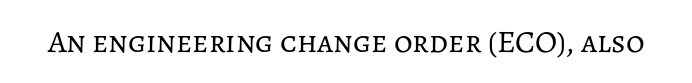
Q: Is the text bold? A: No.
Q: Is the text italic (slanted)? A: No, it is upright.
Q: Is the text underlined? A: No.
Q: Is the spacing between letters normal or unusually wide? A: Normal.
Q: Width (condensed, normal, or wide)? A: Normal.
Q: Stroke contrast? A: Low.
Q: x-height? A: Medium.
Q: Monospaced? A: No.
